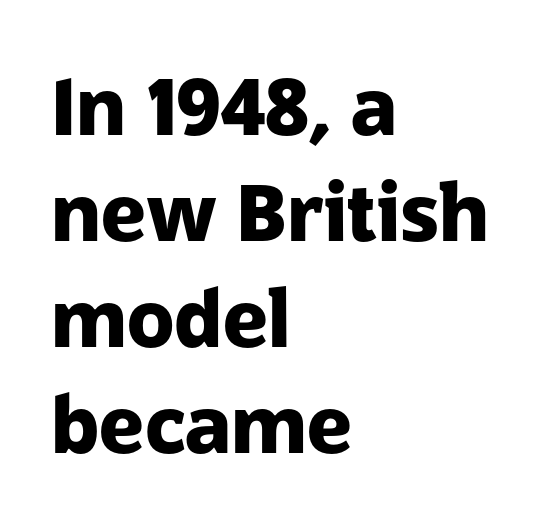
{"serif": "no", "italic": "no", "bold": "yes", "weight": "heavy", "width": "normal", "stroke_contrast": "low", "x_height": "medium", "monospaced": "no", "underline": "no", "align": "left", "line_spacing": "normal", "line_spacing_ratio": 1.36, "letter_spacing": "normal", "letter_spacing_em": 0.0, "glyph_px": 78}
